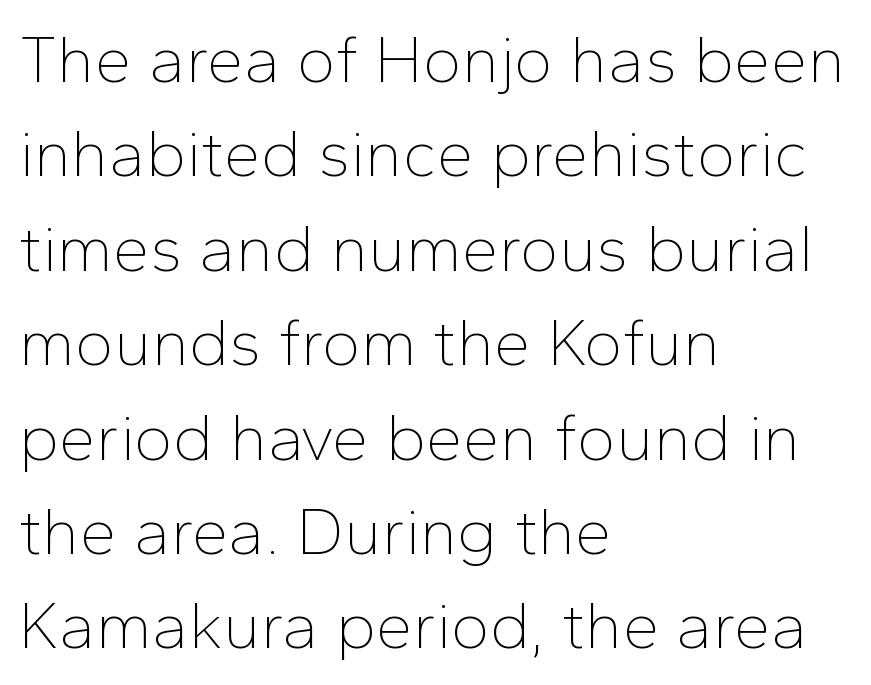
{"serif": "no", "italic": "no", "bold": "no", "weight": "thin", "width": "normal", "stroke_contrast": "low", "x_height": "medium", "monospaced": "no", "underline": "no", "align": "left", "line_spacing": "normal", "line_spacing_ratio": 1.43, "letter_spacing": "normal", "letter_spacing_em": 0.0, "glyph_px": 66}
